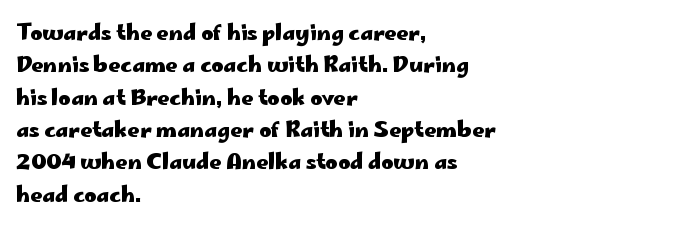
Unlike italic type, these characters show no tilt at all. Line starts are locked; line ends wander. Characters follow at the spacing the type designer built in. On the weight axis this lands at bold, roughly 700. The passage shown is not underscored anywhere.
